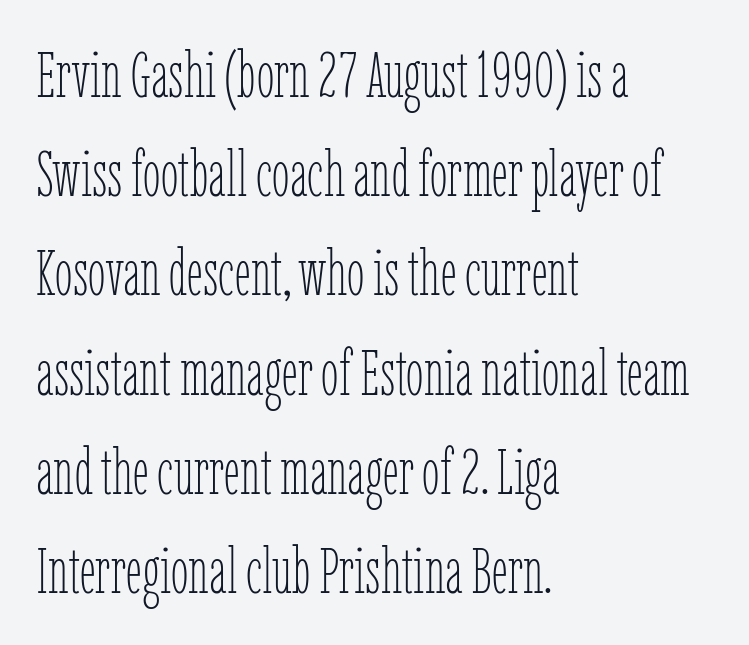
Do the characters align in a grid? No, the font is proportional. Rows of type keep a routine distance in the vertical direction. Rendered with straight, roman letterforms. The string is rendered with underlining switched off.
